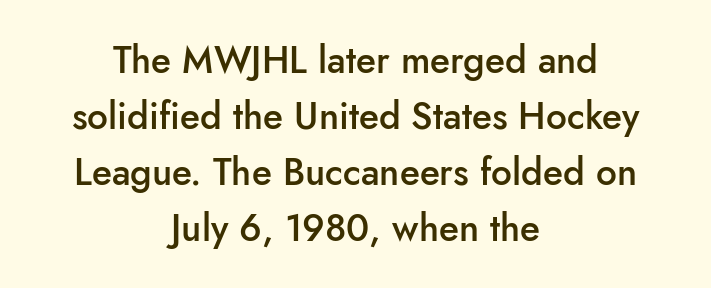
{"serif": "no", "italic": "no", "bold": "semi", "weight": "semibold", "width": "normal", "stroke_contrast": "low", "x_height": "small", "monospaced": "no", "underline": "no", "align": "center", "line_spacing": "normal", "line_spacing_ratio": 1.51, "letter_spacing": "normal", "letter_spacing_em": 0.0, "glyph_px": 37}
